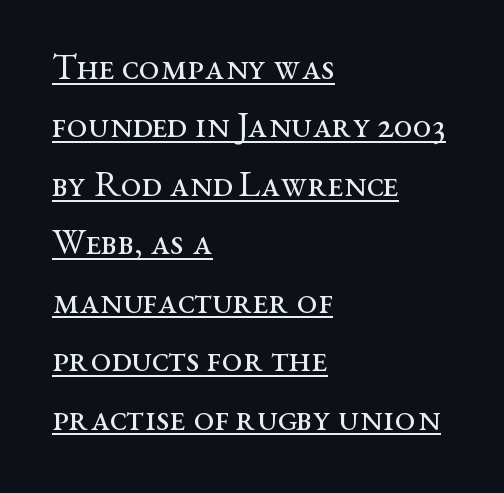
{"serif": "yes", "italic": "no", "bold": "no", "weight": "regular", "width": "wide", "stroke_contrast": "medium", "x_height": "medium", "monospaced": "no", "underline": "yes", "align": "left", "line_spacing": "normal", "line_spacing_ratio": 1.58, "letter_spacing": "normal", "letter_spacing_em": 0.0, "glyph_px": 37}
